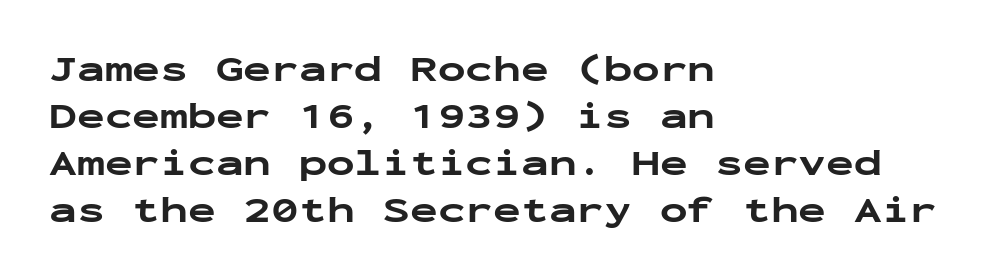
Q: Is the text bold? A: Yes.
Q: Is the text italic (slanted)? A: No, it is upright.
Q: Is the typeface a serif or a sans-serif typeface? A: Sans-serif.
Q: Is the text underlined? A: No.
Q: How is the paragraph aligned? A: Left-aligned.
Q: Is the spacing between letters normal or unusually wide? A: Normal.
Q: Is the spacing between lines tight, normal or loose? A: Normal.
Q: Width (condensed, normal, or wide)? A: Wide.
Q: Stroke contrast? A: Low.
Q: x-height? A: Medium.
Q: Monospaced? A: Yes.
